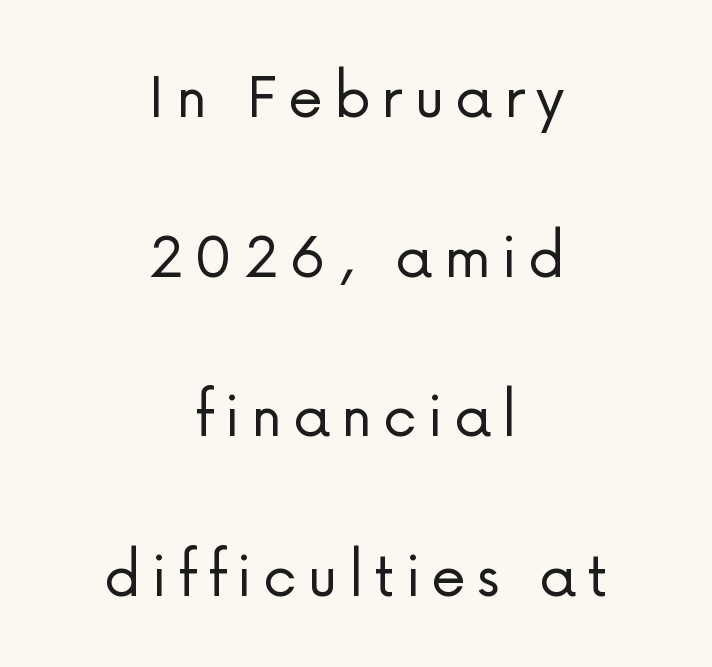
The image shows 70 px light sans-serif type, upright; set centered, loose line spacing (2.28x), not underlined; low stroke contrast and a medium x-height.
